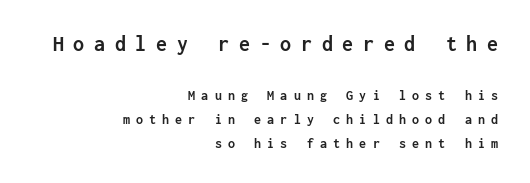
The image shows 22 px bold type, upright; set right-aligned, normal line spacing (1.7x), unusually wide letter spacing (+0.44 em), not underlined; the first (top) block is 1.57x larger.
